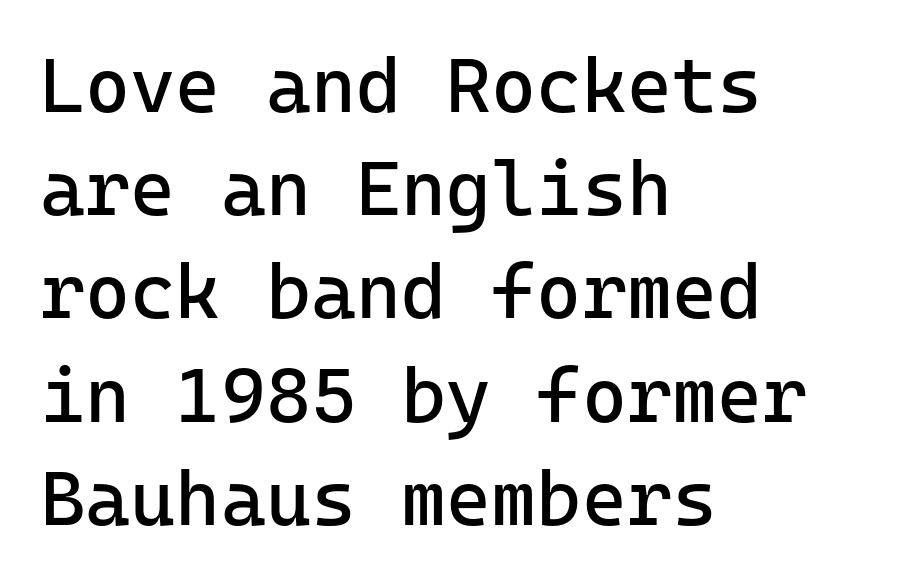
{"serif": "no", "italic": "no", "bold": "no", "weight": "regular", "width": "normal", "stroke_contrast": "low", "x_height": "medium", "monospaced": "yes", "underline": "no", "align": "left", "line_spacing": "normal", "line_spacing_ratio": 1.34, "letter_spacing": "normal", "letter_spacing_em": 0.0, "glyph_px": 77}
